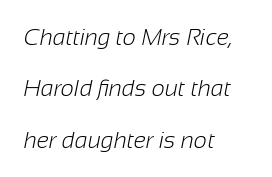
The image shows 23 px text type; set left-aligned, loose line spacing (2.23x), normal letter spacing, not underlined.
